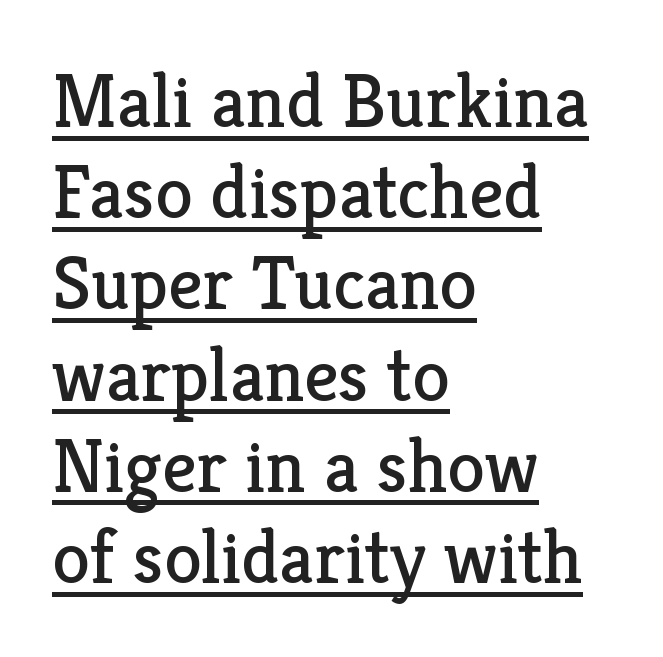
The image shows 76 px regular-weight serif type, upright; set left-aligned, line spacing 1.2x, normal letter spacing, underlined; low stroke contrast and a medium x-height.
